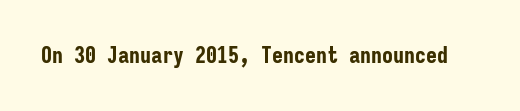
Short note: letters normally spaced. Words float on clear page, feet unadorned. The letters stand upright; this is a roman face. Heavy, bold letterforms.
